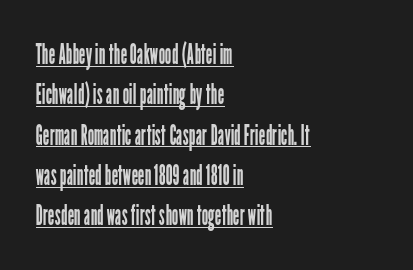
Unlike a traditional serif, this face leaves its strokes unadorned. Looks like regular typesetting: each glyph gets only the width it needs. Nobody touched the tracking dial on this one. The string is rendered with underlining switched on. The weight would be labelled regular, book, light, or lighter still. The leading is moderate, giving the passage an even texture.
